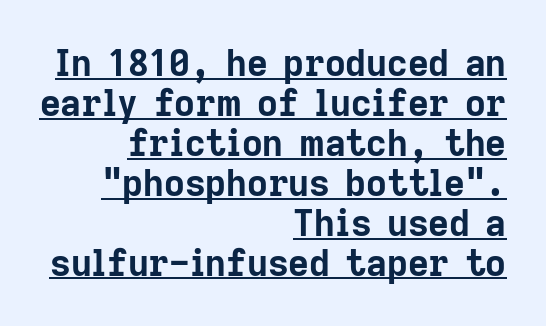
Q: Is the text bold? A: Yes.
Q: Is the text italic (slanted)? A: No, it is upright.
Q: Is the typeface a serif or a sans-serif typeface? A: Sans-serif.
Q: Is the text underlined? A: Yes.
Q: How is the paragraph aligned? A: Right-aligned.
Q: Is the spacing between letters normal or unusually wide? A: Normal.
Q: Is the spacing between lines tight, normal or loose? A: Tight.
Q: Width (condensed, normal, or wide)? A: Normal.
Q: Stroke contrast? A: Low.
Q: x-height? A: Medium.
Q: Monospaced? A: No.
